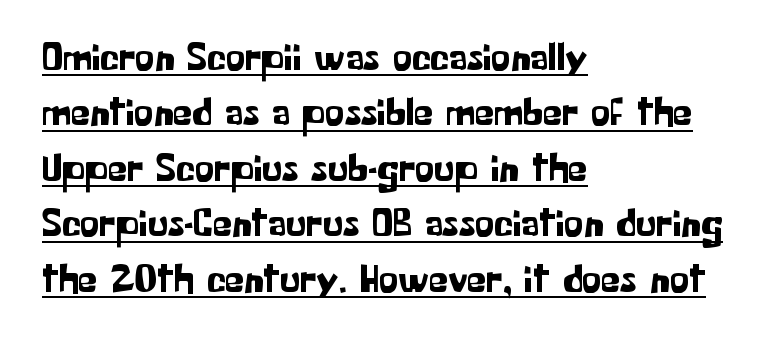
{"serif": "no", "italic": "no", "width": "normal", "stroke_contrast": "low", "x_height": "medium", "monospaced": "no", "underline": "yes", "align": "left", "line_spacing": "normal", "line_spacing_ratio": 1.42, "letter_spacing": "normal", "letter_spacing_em": 0.0, "glyph_px": 39}
